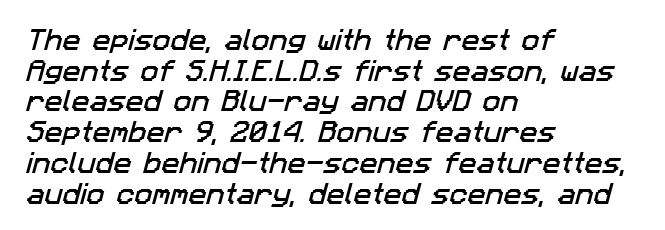
The image shows 24 px text type; set left-aligned, normal line spacing (1.28x), normal letter spacing, not underlined.
